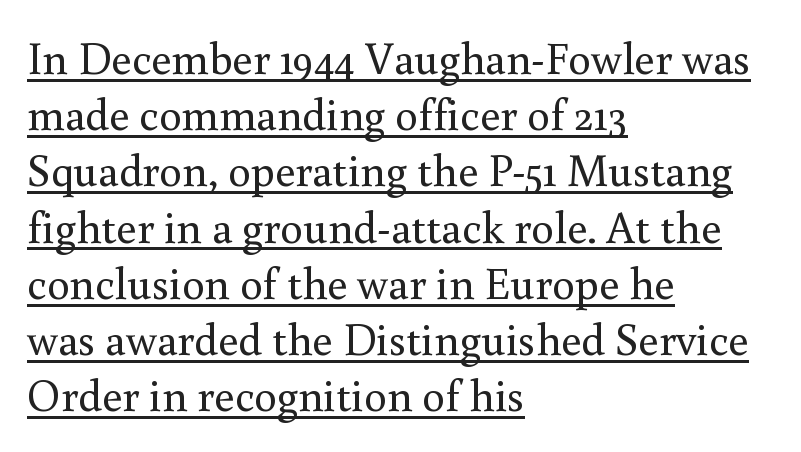
The image shows 45 px regular-weight serif type, upright; set left-aligned, normal line spacing (1.25x), normal letter spacing, underlined; medium stroke contrast and a small x-height.
